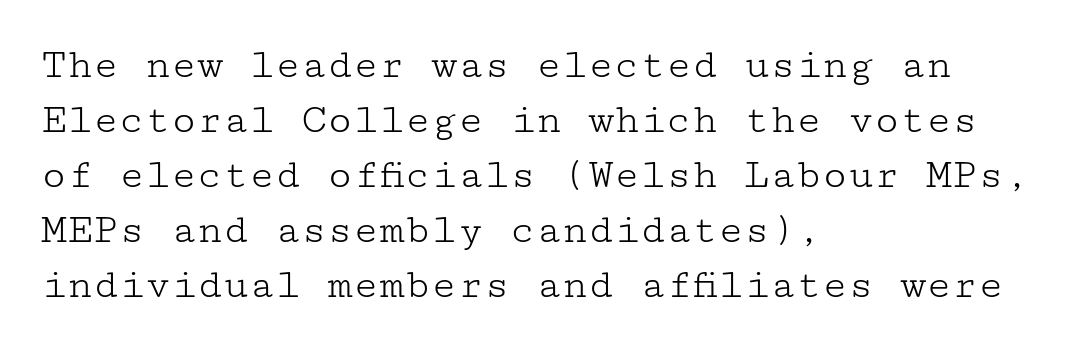
{"serif": "yes", "italic": "no", "bold": "no", "weight": "light", "width": "wide", "stroke_contrast": "low", "x_height": "medium", "underline": "no", "align": "left", "line_spacing": "normal", "line_spacing_ratio": 1.28, "letter_spacing": "normal", "letter_spacing_em": 0.0, "glyph_px": 43}
